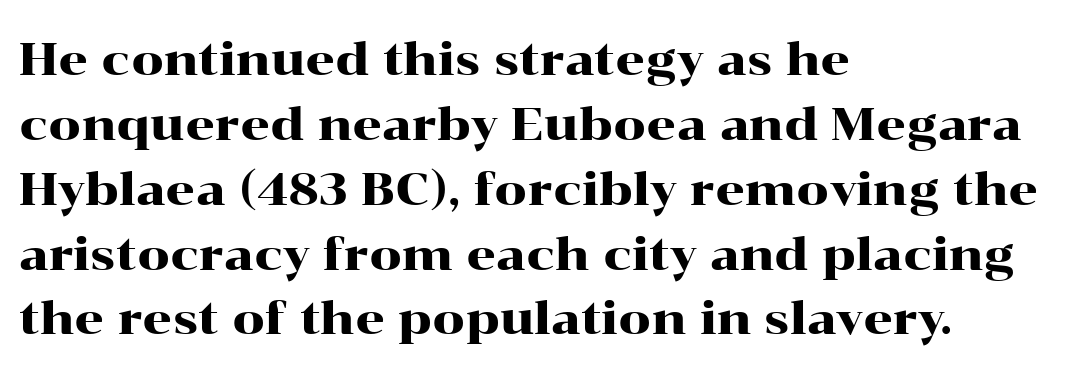
{"serif": "yes", "italic": "no", "width": "wide", "stroke_contrast": "high", "x_height": "medium", "monospaced": "no", "underline": "no", "align": "left", "line_spacing": "normal", "line_spacing_ratio": 1.41, "letter_spacing": "normal", "letter_spacing_em": 0.0, "glyph_px": 46}
